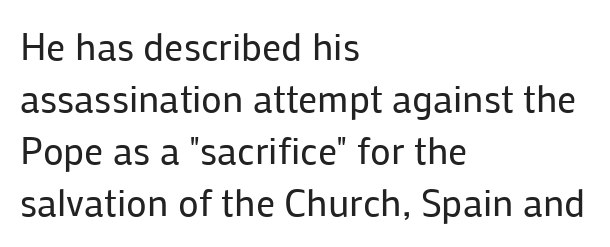
These lines are rendered in a variable-pitch font. This rendering uses left alignment, leaving the right contour irregular. Weight class: somewhere from thin through regular. The rendering keeps characters at their native spacing.
